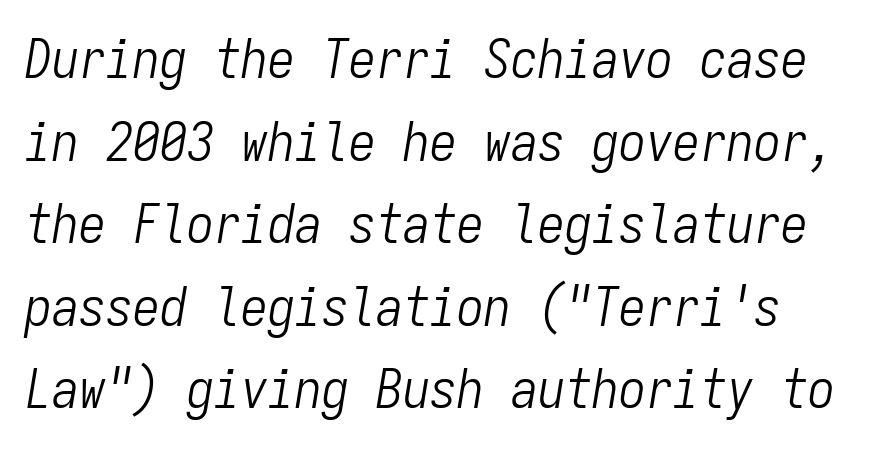
{"italic": "yes", "lean": "right", "slant_degrees": 9, "bold": "no", "weight": "light", "width": "condensed", "stroke_contrast": "low", "x_height": "medium", "monospaced": "yes", "underline": "no", "line_spacing": "normal", "line_spacing_ratio": 1.53, "letter_spacing": "normal", "letter_spacing_em": 0.0, "glyph_px": 54}
